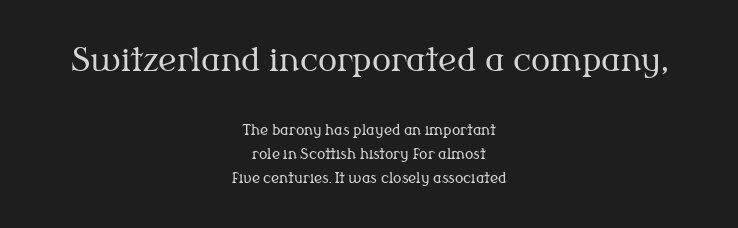
The image shows 32 px regular-weight serif type, upright; set centered, line spacing 1.73x, normal letter spacing, not underlined; the first (top) block is 2.29x larger; medium stroke contrast and a medium x-height.
